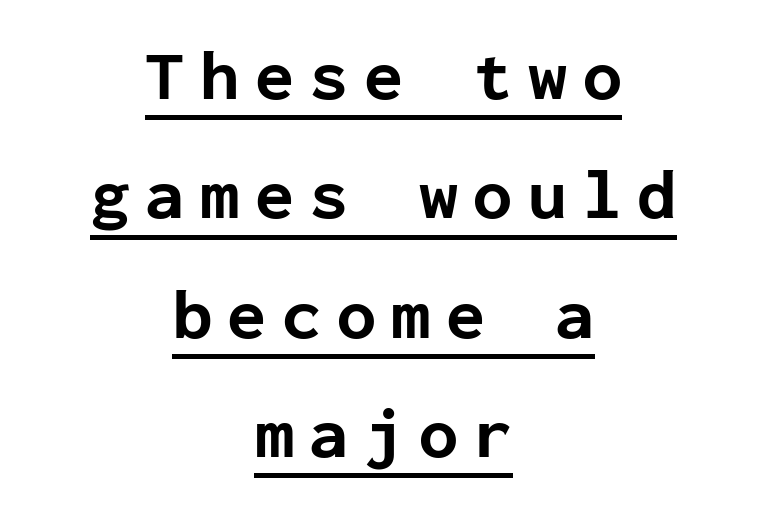
Q: Is the text bold? A: Yes.
Q: Is the text italic (slanted)? A: No, it is upright.
Q: Is the typeface a serif or a sans-serif typeface? A: Sans-serif.
Q: Is the text underlined? A: Yes.
Q: How is the paragraph aligned? A: Centered.
Q: Is the spacing between letters normal or unusually wide? A: Unusually wide.
Q: Is the spacing between lines tight, normal or loose? A: Normal.
Q: Width (condensed, normal, or wide)? A: Normal.
Q: Stroke contrast? A: Low.
Q: x-height? A: Medium.
Q: Monospaced? A: Yes.
